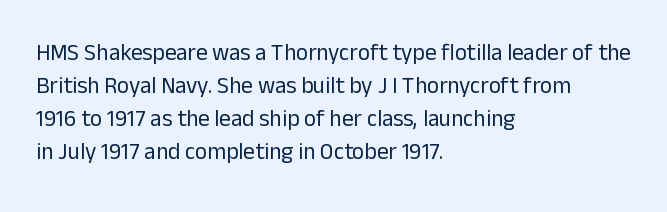
Q: Is the text bold? A: No.
Q: Is the text italic (slanted)? A: No, it is upright.
Q: Is the text underlined? A: No.
Q: How is the paragraph aligned? A: Left-aligned.
Q: Is the spacing between letters normal or unusually wide? A: Normal.
Q: Is the spacing between lines tight, normal or loose? A: Normal.
